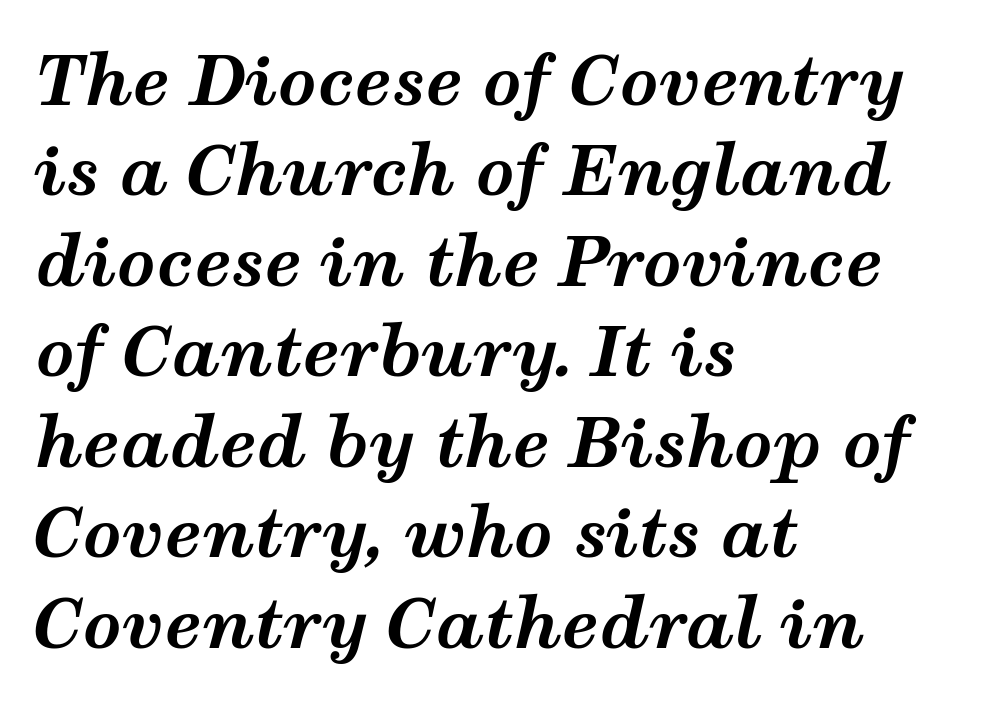
The typesetter chose a ragged-right arrangement here. Spacing between characters is what you'd get straight out of the box. In terms of posture, this sample is oblique. If you measured baseline to baseline, you'd find a middling distance. The glyphs are unaccompanied by any horizontal stroke below them. Proportional: the letters do not fall into vertical columns.
